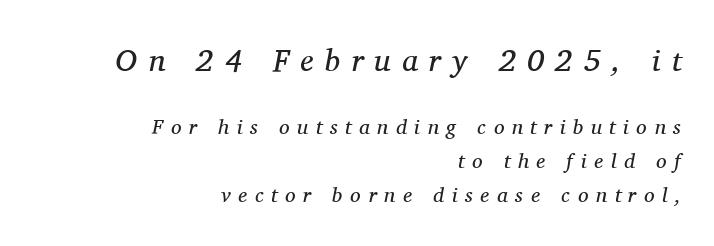
{"serif": "yes", "italic": "yes", "lean": "right", "slant_degrees": 11, "bold": "no", "weight": "regular", "width": "normal", "stroke_contrast": "medium", "x_height": "medium", "monospaced": "no", "underline": "no", "align": "right", "line_spacing": "normal", "line_spacing_ratio": 1.62, "letter_spacing": "wide", "letter_spacing_em": 0.36, "larger_block": "first", "size_ratio": 1.48, "glyph_px": 31}
